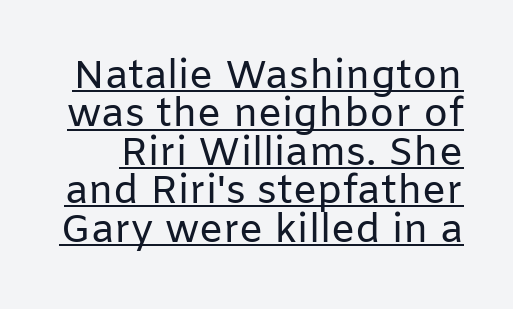
The image shows 40 px regular-weight sans-serif type, upright; set tight line spacing (0.96x), normal letter spacing, underlined; low stroke contrast and a medium x-height.
